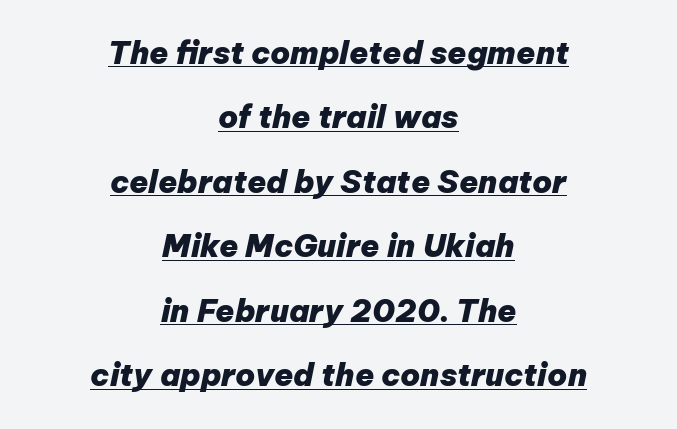
The image shows 31 px heavy type, italic (leaning right); set centered, loose line spacing (2.08x), normal letter spacing, underlined; low stroke contrast and a medium x-height.
